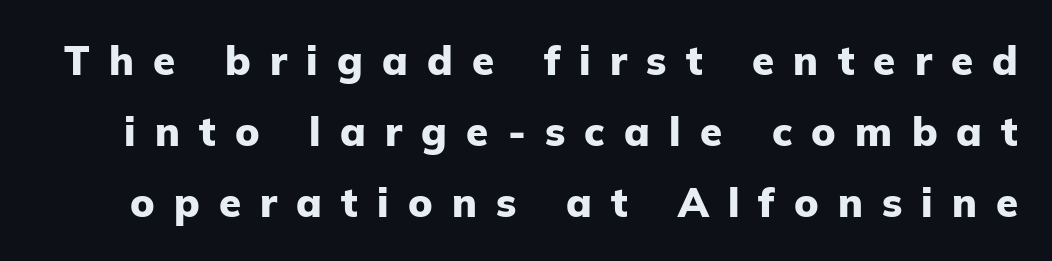
Q: Is the text bold? A: Yes.
Q: Is the text italic (slanted)? A: No, it is upright.
Q: Is the typeface a serif or a sans-serif typeface? A: Sans-serif.
Q: Is the text underlined? A: No.
Q: Is the spacing between letters normal or unusually wide? A: Unusually wide.
Q: Width (condensed, normal, or wide)? A: Normal.
Q: Stroke contrast? A: Low.
Q: x-height? A: Medium.
Q: Monospaced? A: No.
